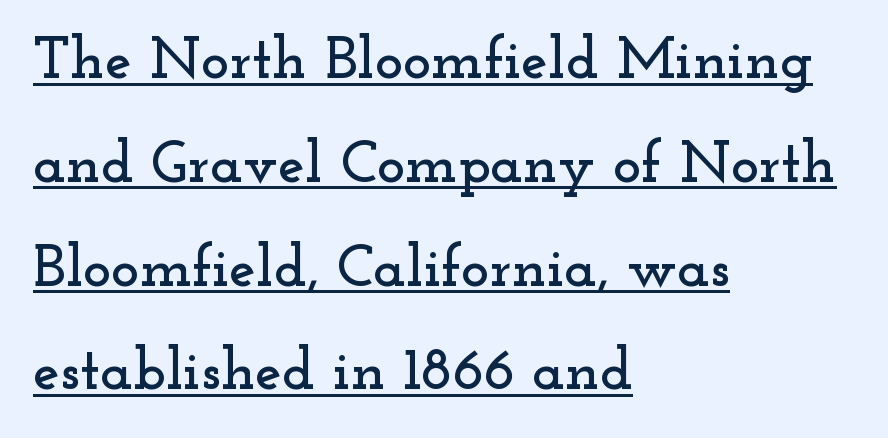
Q: Is the text italic (slanted)? A: No, it is upright.
Q: Is the typeface a serif or a sans-serif typeface? A: Serif.
Q: Is the text underlined? A: Yes.
Q: How is the paragraph aligned? A: Left-aligned.
Q: Is the spacing between letters normal or unusually wide? A: Normal.
Q: Width (condensed, normal, or wide)? A: Wide.
Q: Stroke contrast? A: Low.
Q: x-height? A: Small.
Q: Monospaced? A: No.
